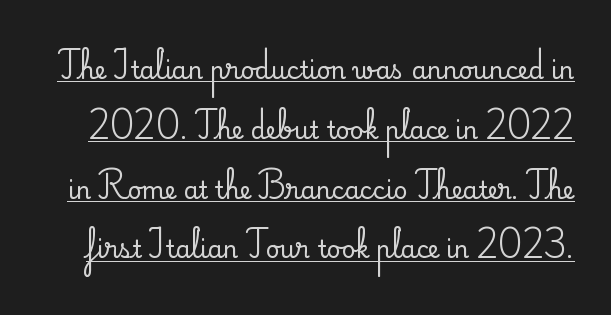
{"italic": "no", "underline": "yes", "line_spacing": "loose", "line_spacing_ratio": 2.49, "letter_spacing": "normal", "letter_spacing_em": 0.0, "glyph_px": 24}
